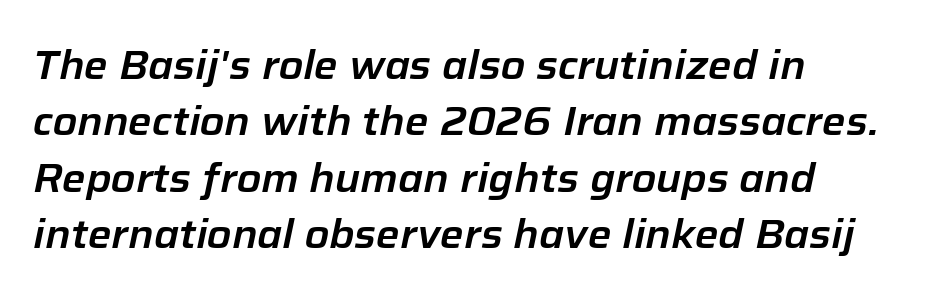
{"italic": "yes", "lean": "right", "slant_degrees": 12, "width": "normal", "stroke_contrast": "low", "x_height": "medium", "monospaced": "no", "underline": "no", "align": "left", "line_spacing": "normal", "line_spacing_ratio": 1.41, "letter_spacing": "normal", "letter_spacing_em": 0.0, "glyph_px": 40}
